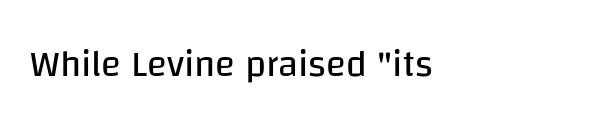
Q: Is the text bold? A: No.
Q: Is the text italic (slanted)? A: No, it is upright.
Q: Is the typeface a serif or a sans-serif typeface? A: Sans-serif.
Q: Is the text underlined? A: No.
Q: Is the spacing between letters normal or unusually wide? A: Normal.
Q: Width (condensed, normal, or wide)? A: Normal.
Q: Stroke contrast? A: Low.
Q: x-height? A: Large.
Q: Monospaced? A: No.
